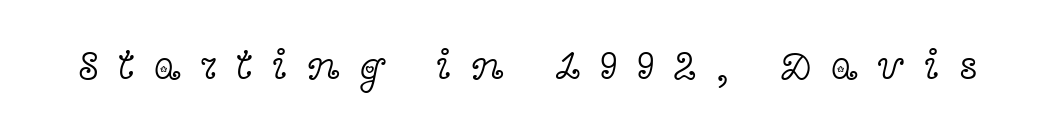
Q: Is the text bold? A: No.
Q: Is the text italic (slanted)? A: No, it is upright.
Q: Is the typeface a serif or a sans-serif typeface? A: Serif.
Q: Is the text underlined? A: No.
Q: Is the spacing between letters normal or unusually wide? A: Unusually wide.
Q: Width (condensed, normal, or wide)? A: Wide.
Q: x-height? A: Medium.
Q: Monospaced? A: No.
